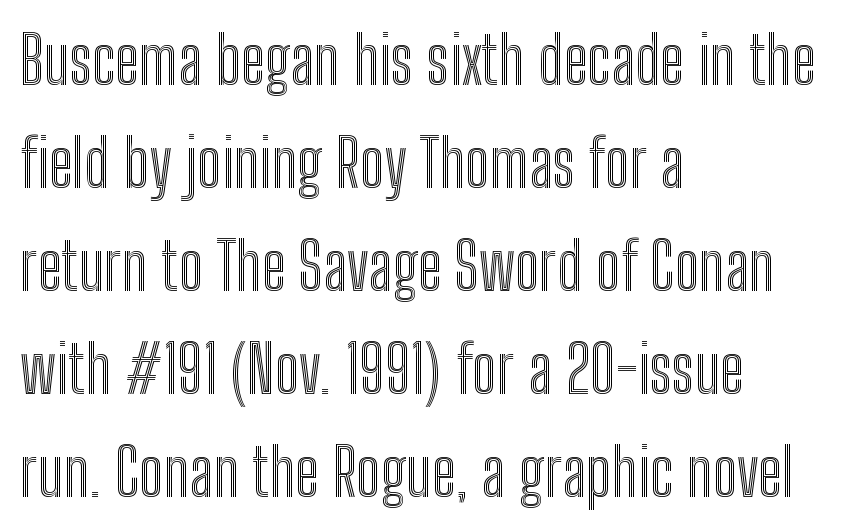
The image shows 66 px condensed type, upright; set left-aligned, normal line spacing (1.56x), normal letter spacing, not underlined; a medium x-height.
